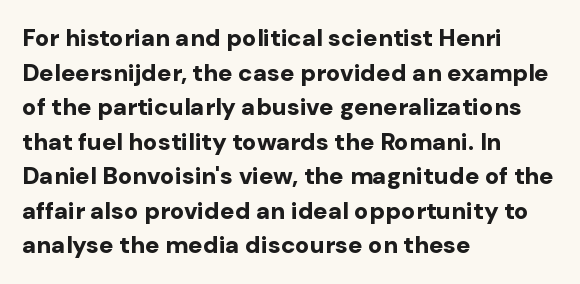
Q: Is the text bold? A: Yes.
Q: Is the text italic (slanted)? A: No, it is upright.
Q: Is the text underlined? A: No.
Q: How is the paragraph aligned? A: Left-aligned.
Q: Is the spacing between letters normal or unusually wide? A: Normal.
Q: Is the spacing between lines tight, normal or loose? A: Normal.
